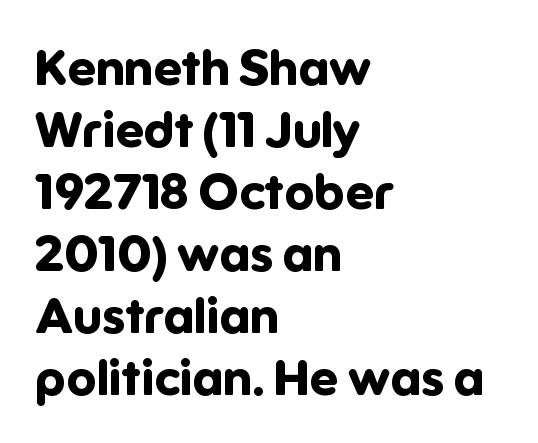
{"serif": "no", "italic": "no", "bold": "yes", "weight": "bold", "width": "normal", "stroke_contrast": "low", "x_height": "medium", "monospaced": "no", "underline": "no", "align": "left", "line_spacing_ratio": 1.24, "letter_spacing": "normal", "letter_spacing_em": 0.0, "glyph_px": 50}
